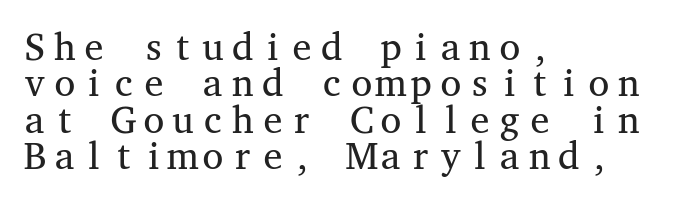
The lines are packed closely together with very little leading. Nothing unusual about the tracking: characters are spaced as the font intends. Horizontally, the lines are justified to the leading edge only. Rule under the text: the space is simply empty. Nothing heavy about these letters — not bold at all. Upright lettering throughout.
